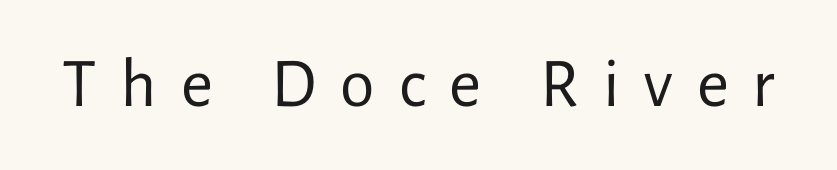
Spacing verdict: proportional, widths tailored to each character. Nope, no serifs anywhere on these letters. No heavy texture on the line: the type isn't bold. The typography opts for an upright posture over an oblique one. The tracking reads as deliberately expanded to a designer's eye. Words float on clear page, feet unadorned.
